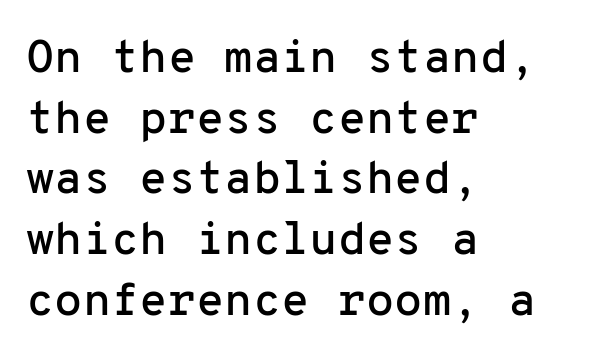
The image shows 46 px sans-serif type, upright, monospaced; set left-aligned, normal line spacing (1.32x), normal letter spacing, not underlined; low stroke contrast and a medium x-height.
